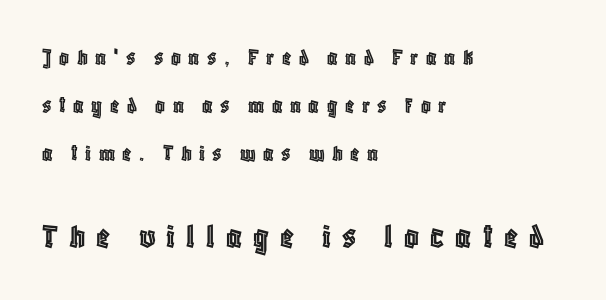
Q: Is the text italic (slanted)? A: No, it is upright.
Q: Is the text underlined? A: No.
Q: How is the paragraph aligned? A: Left-aligned.
Q: Is the spacing between letters normal or unusually wide? A: Unusually wide.
Q: Is the spacing between lines tight, normal or loose? A: Loose.
Q: Which block of text is set in a larger size, the first (top) or the second (bottom)? A: The second (bottom) one.
Q: Width (condensed, normal, or wide)? A: Condensed.
Q: x-height? A: Large.
Q: Monospaced? A: No.
